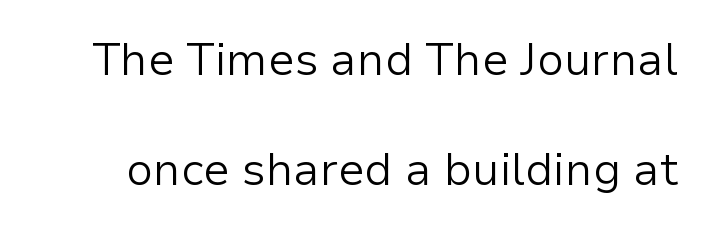
The image shows 45 px light sans-serif type, upright; set loose line spacing (2.44x), normal letter spacing, not underlined; low stroke contrast and a medium x-height.
